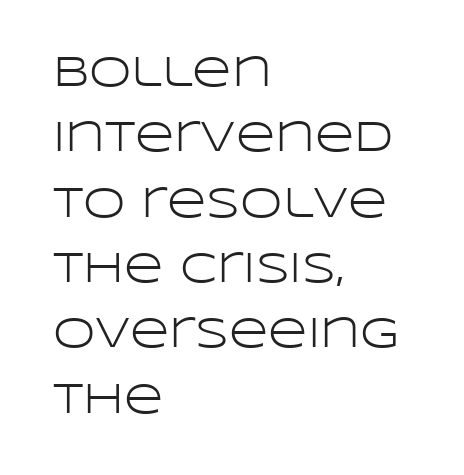
{"serif": "no", "italic": "no", "bold": "no", "weight": "light", "width": "wide", "stroke_contrast": "low", "x_height": "large", "monospaced": "no", "underline": "no", "align": "left", "line_spacing": "normal", "line_spacing_ratio": 1.52, "letter_spacing": "normal", "letter_spacing_em": 0.0, "glyph_px": 43}
